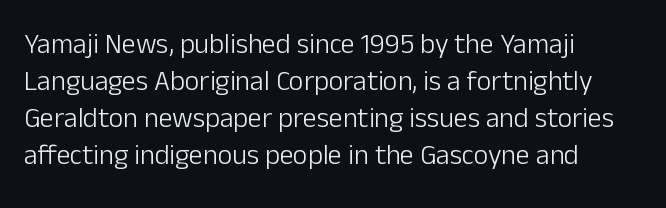
Q: Is the text bold? A: No.
Q: Is the text italic (slanted)? A: No, it is upright.
Q: Is the typeface a serif or a sans-serif typeface? A: Sans-serif.
Q: Is the text underlined? A: No.
Q: How is the paragraph aligned? A: Left-aligned.
Q: Is the spacing between letters normal or unusually wide? A: Normal.
Q: Is the spacing between lines tight, normal or loose? A: Normal.
Q: Width (condensed, normal, or wide)? A: Normal.
Q: Stroke contrast? A: Low.
Q: x-height? A: Medium.
Q: Monospaced? A: No.
